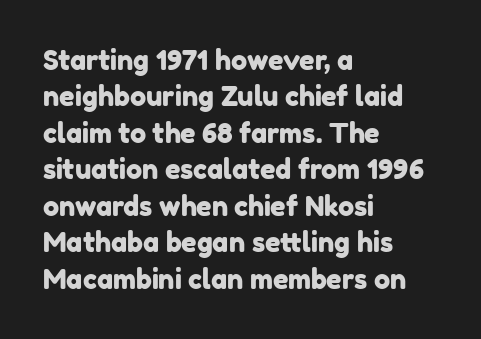
{"underline": "no", "align": "left", "line_spacing": "normal", "line_spacing_ratio": 1.35, "letter_spacing": "normal", "letter_spacing_em": 0.0, "glyph_px": 27}
